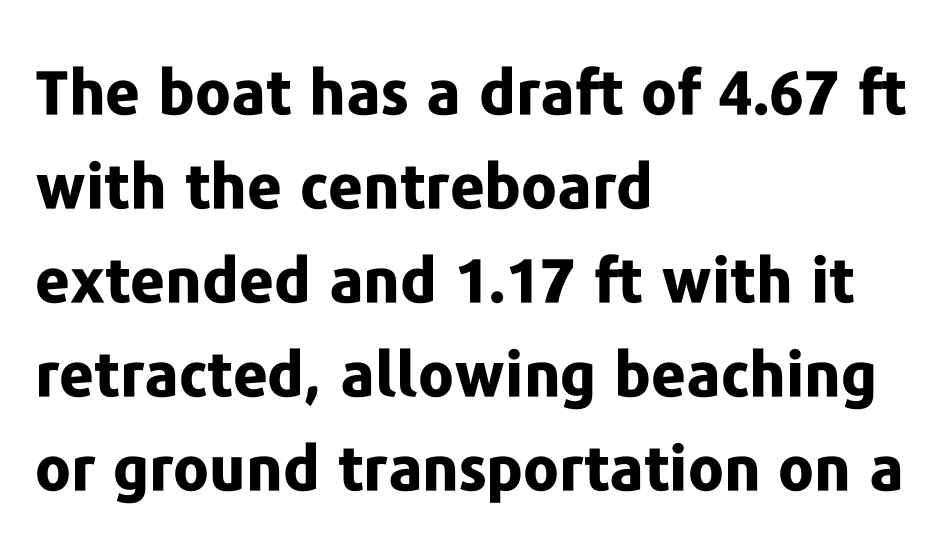
Q: Is the text bold? A: Yes.
Q: Is the text italic (slanted)? A: No, it is upright.
Q: Is the typeface a serif or a sans-serif typeface? A: Sans-serif.
Q: Is the text underlined? A: No.
Q: How is the paragraph aligned? A: Left-aligned.
Q: Is the spacing between letters normal or unusually wide? A: Normal.
Q: Is the spacing between lines tight, normal or loose? A: Normal.
Q: Width (condensed, normal, or wide)? A: Normal.
Q: Stroke contrast? A: Low.
Q: x-height? A: Medium.
Q: Monospaced? A: No.
